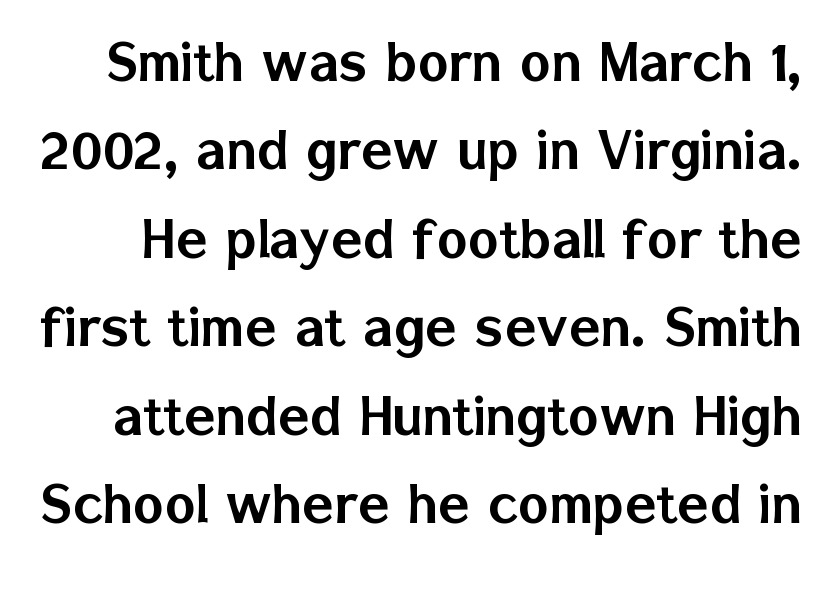
The letters carry no serifs — their stems end cleanly without finishing strokes. Students, note that the glyphs here touch the page at normal intervals. The face used here is proportionally spaced, like ordinary book or web type. The line-height multiplier appears to be the usual default. Just letters on the line, the space beneath them empty.
